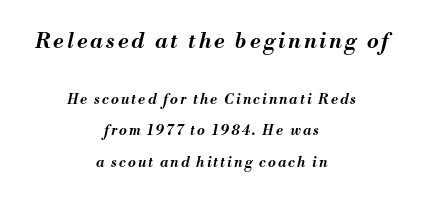
{"italic": "yes", "lean": "right", "slant_degrees": 13, "bold": "yes", "underline": "no", "align": "center", "line_spacing": "loose", "line_spacing_ratio": 2.22, "larger_block": "first", "size_ratio": 1.5, "glyph_px": 21}
